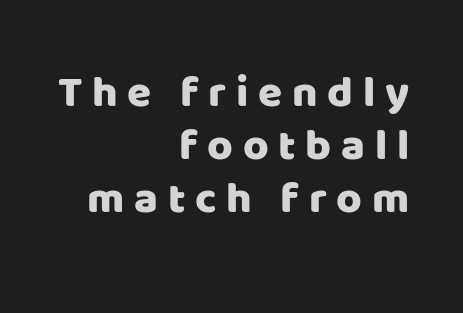
{"serif": "no", "italic": "no", "width": "normal", "stroke_contrast": "low", "x_height": "large", "monospaced": "no", "underline": "no", "align": "right", "line_spacing_ratio": 1.21, "letter_spacing": "wide", "letter_spacing_em": 0.22, "glyph_px": 44}
